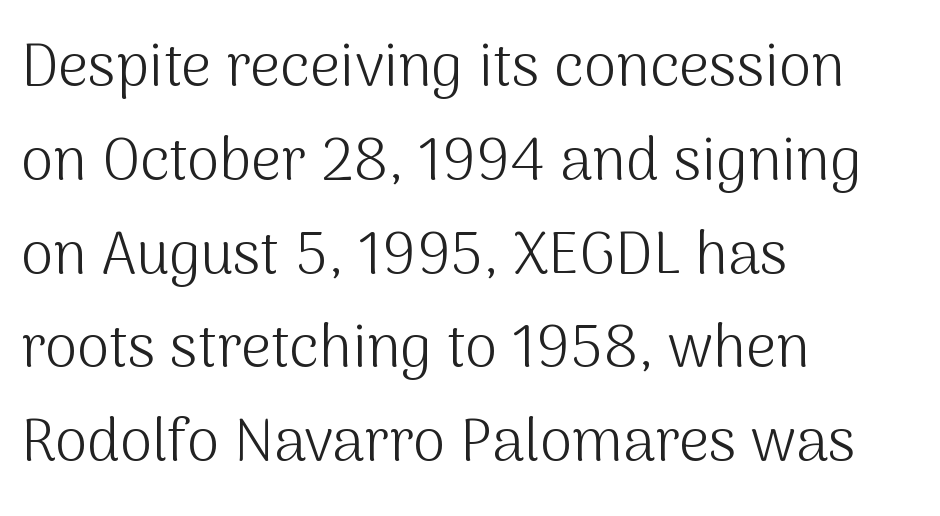
The type is set solid horizontally, with unmodified tracking. Nothing heavy about these letters — not bold at all. You could not count columns in this text — the font is proportionally spaced. Rows of type keep a routine distance in the vertical direction.
